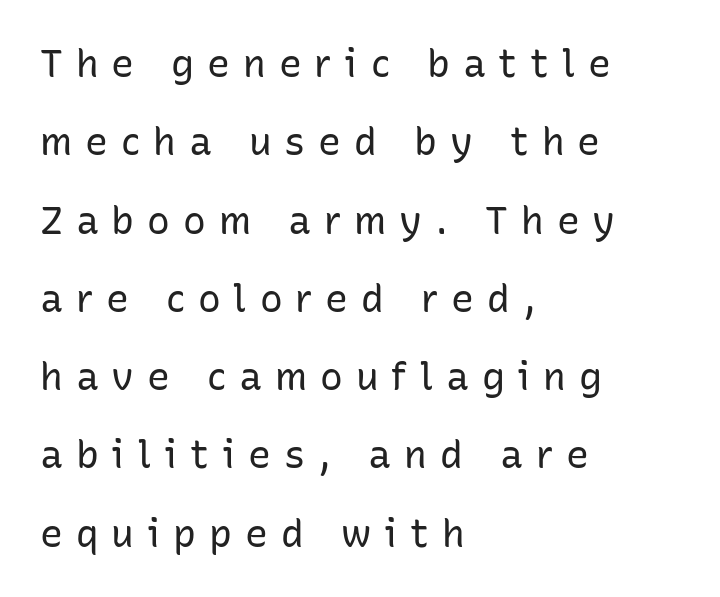
Q: Is the text bold? A: No.
Q: Is the text italic (slanted)? A: No, it is upright.
Q: Is the typeface a serif or a sans-serif typeface? A: Sans-serif.
Q: Is the text underlined? A: No.
Q: How is the paragraph aligned? A: Left-aligned.
Q: Is the spacing between letters normal or unusually wide? A: Unusually wide.
Q: Is the spacing between lines tight, normal or loose? A: Loose.
Q: Width (condensed, normal, or wide)? A: Normal.
Q: Stroke contrast? A: Low.
Q: x-height? A: Medium.
Q: Monospaced? A: No.
